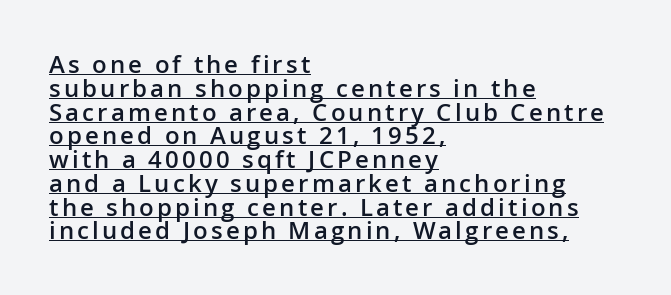
{"italic": "no", "bold": "semi", "underline": "yes", "align": "left", "line_spacing": "tight", "line_spacing_ratio": 0.99, "glyph_px": 24}
